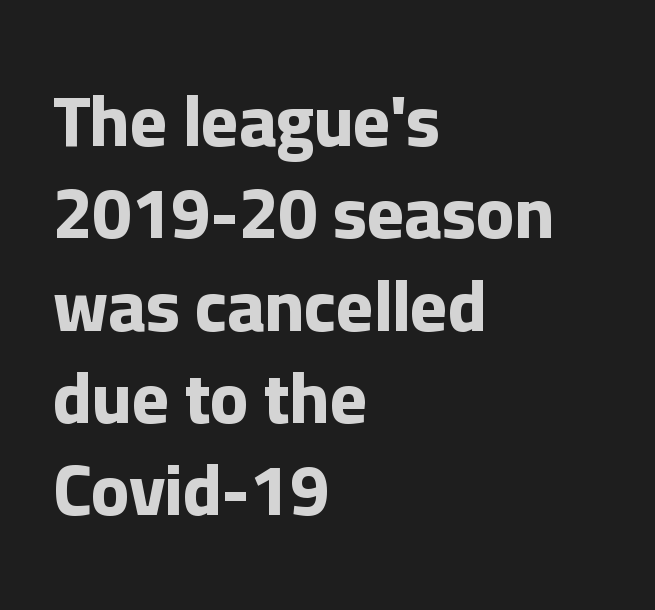
{"serif": "no", "italic": "no", "bold": "yes", "weight": "bold", "width": "normal", "stroke_contrast": "low", "x_height": "medium", "monospaced": "no", "underline": "no", "align": "left", "line_spacing": "normal", "line_spacing_ratio": 1.3, "letter_spacing": "normal", "letter_spacing_em": 0.0, "glyph_px": 71}
